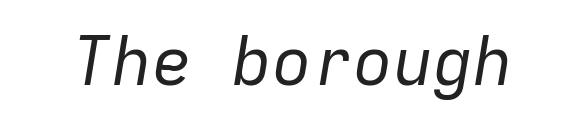
The image shows 67 px regular-weight type, italic (leaning right), monospaced; set normal letter spacing, not underlined; low stroke contrast and a medium x-height.
